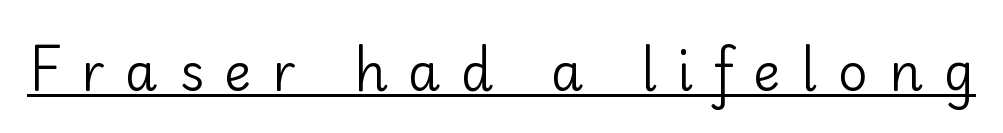
Q: Is the text bold? A: No.
Q: Is the text italic (slanted)? A: No, it is upright.
Q: Is the typeface a serif or a sans-serif typeface? A: Sans-serif.
Q: Is the text underlined? A: Yes.
Q: Is the spacing between letters normal or unusually wide? A: Unusually wide.
Q: Width (condensed, normal, or wide)? A: Normal.
Q: Stroke contrast? A: Low.
Q: x-height? A: Small.
Q: Monospaced? A: No.
